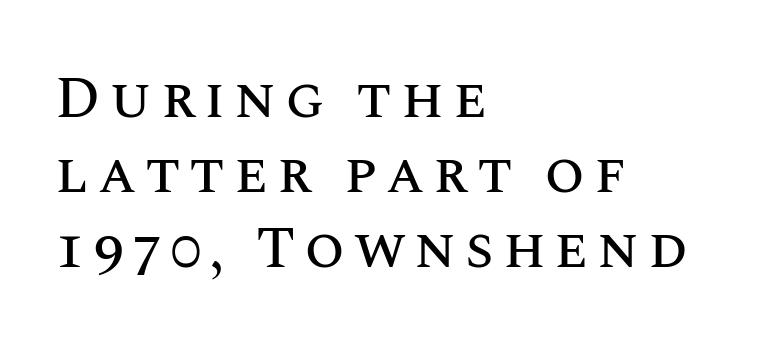
The image shows 58 px text type, upright; set left-aligned, normal line spacing (1.29x), not underlined; medium stroke contrast and a large x-height.
